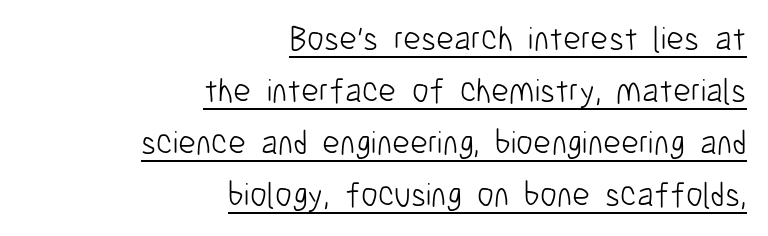
The image shows 34 px light, condensed sans-serif type, upright; set right-aligned, normal line spacing (1.53x), normal letter spacing, underlined; low stroke contrast and a medium x-height.
